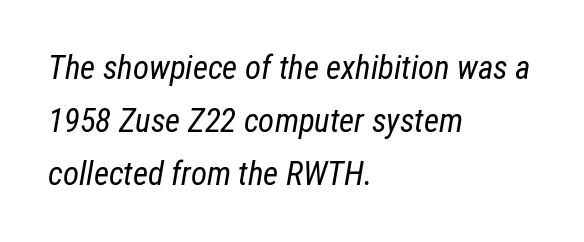
The compositor pushed each line to the left boundary. On a weight scale, this lands at 450 or below. Varying glyph widths throughout — classic text-font behaviour. The space between consecutive lines is moderate. The rendering keeps characters at their native spacing. The baseline area is clear.
